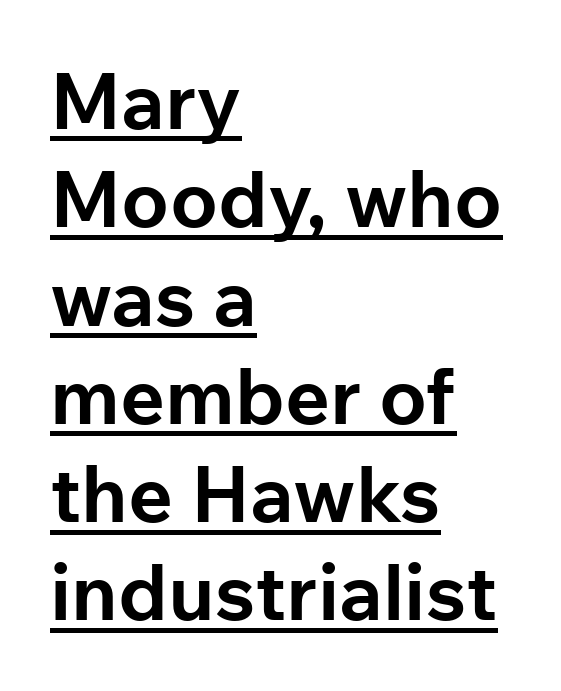
Stroke terminals: plain, sans-serif. You can see a thin bar hugging the bottom of the glyphs. The typesetter chose a ragged-right arrangement here. Its strokes are broad and dark, the hallmark of bold type. Each word holds together tightly as a unit, with standard inter-letter gaps.
